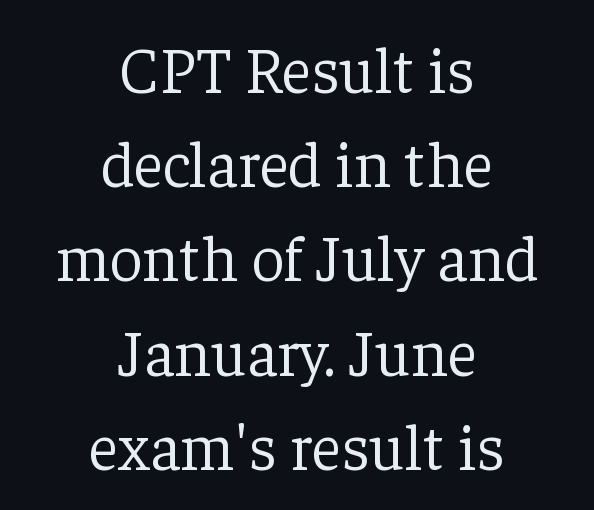
Has an underline been added? It has not. Caption: multi-line text, centered on the measure. Standard letterfit; no display-style spreading of the glyphs. Rows of type keep a routine distance in the vertical direction. Stroke mass is kept to a normal reading level or below.
